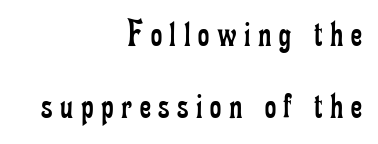
Q: Is the text bold? A: No.
Q: Is the text italic (slanted)? A: No, it is upright.
Q: Is the typeface a serif or a sans-serif typeface? A: Serif.
Q: Is the text underlined? A: No.
Q: How is the paragraph aligned? A: Right-aligned.
Q: Is the spacing between letters normal or unusually wide? A: Unusually wide.
Q: Width (condensed, normal, or wide)? A: Condensed.
Q: Stroke contrast? A: Low.
Q: x-height? A: Small.
Q: Monospaced? A: No.
